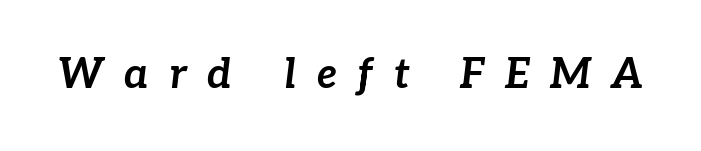
The image shows 41 px bold type, italic (leaning right); set unusually wide letter spacing (+0.5 em), not underlined; low stroke contrast and a medium x-height.
